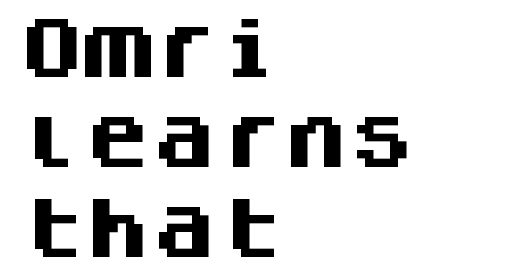
The image shows 66 px heavy sans-serif type, upright, monospaced; set left-aligned, normal line spacing (1.36x), normal letter spacing, not underlined; medium stroke contrast and a large x-height.
